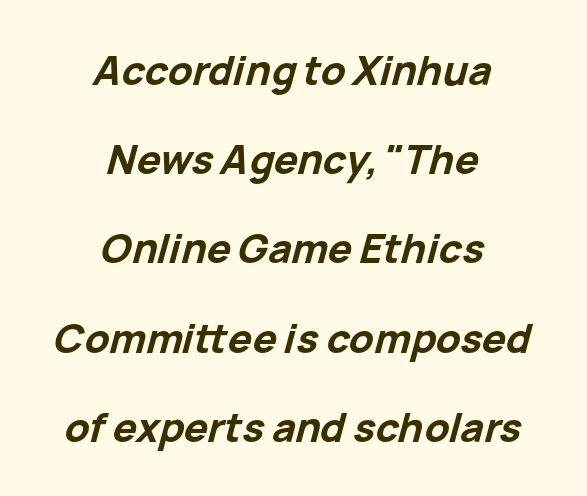
The image shows 40 px bold type, italic (leaning right); set centered, loose line spacing (2.23x), normal letter spacing, not underlined; low stroke contrast and a medium x-height.
